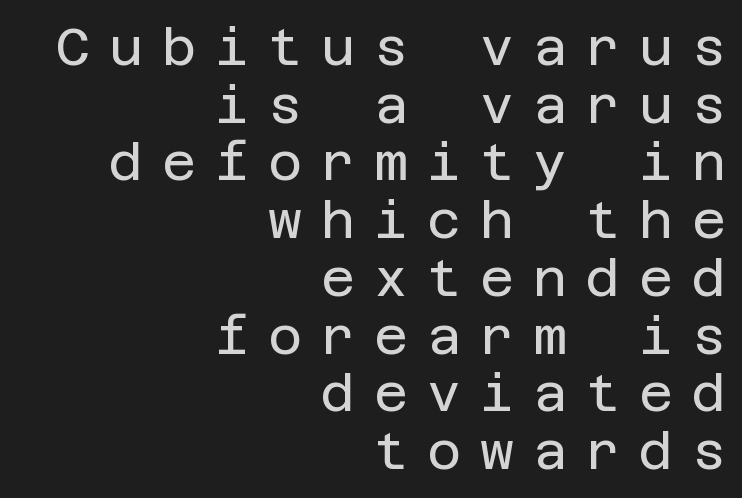
Q: Is the text bold? A: No.
Q: Is the text italic (slanted)? A: No, it is upright.
Q: Is the typeface a serif or a sans-serif typeface? A: Sans-serif.
Q: Is the text underlined? A: No.
Q: How is the paragraph aligned? A: Right-aligned.
Q: Is the spacing between letters normal or unusually wide? A: Unusually wide.
Q: Is the spacing between lines tight, normal or loose? A: Tight.
Q: Width (condensed, normal, or wide)? A: Normal.
Q: Stroke contrast? A: Low.
Q: x-height? A: Large.
